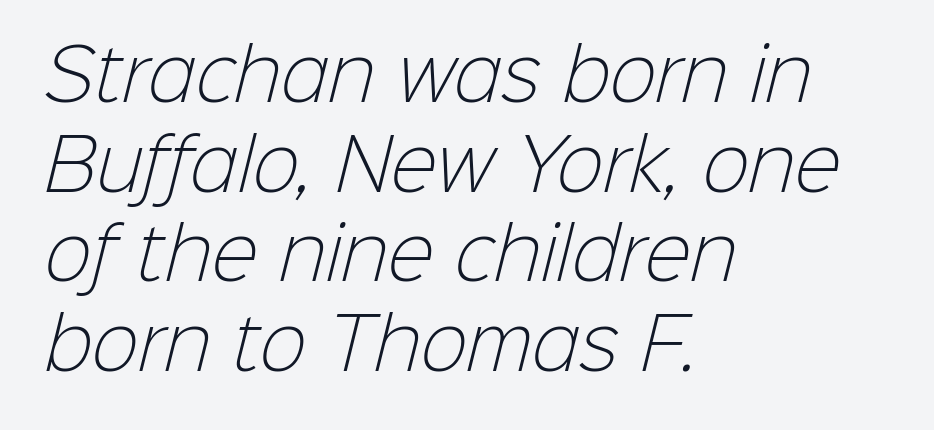
The passage shown stacks its lines at a standard gap. The typesetter chose a ragged-right arrangement here. Each row of text sits above clean, open space. Words appear dense and cohesive because spacing is normal. Is this a fixed-width face? No — the glyphs have proportional, varying widths.
